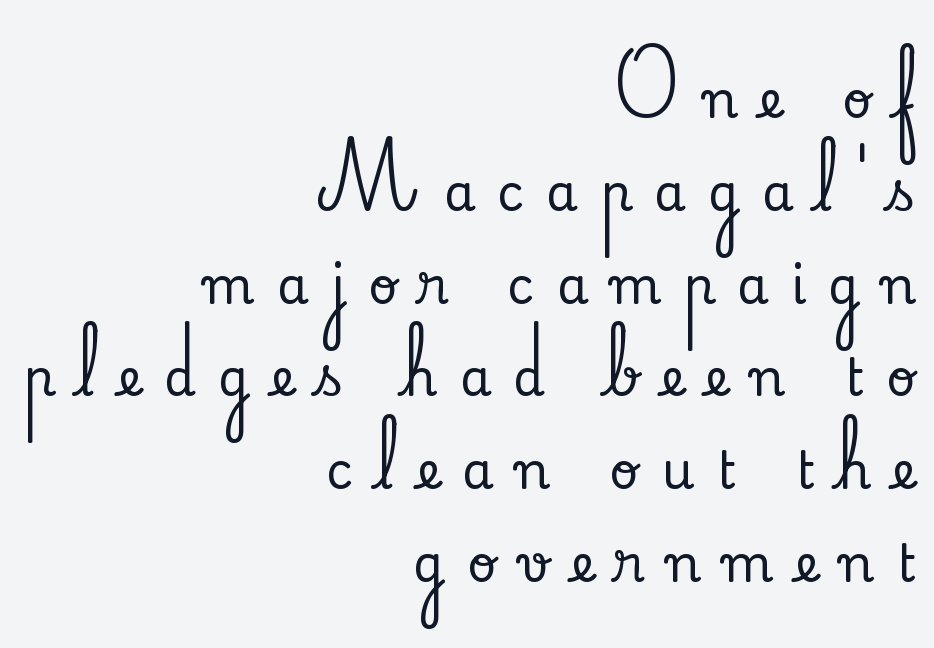
Q: Is the text italic (slanted)? A: No, it is upright.
Q: Is the typeface a serif or a sans-serif typeface? A: Serif.
Q: Is the text underlined? A: No.
Q: How is the paragraph aligned? A: Right-aligned.
Q: Is the spacing between letters normal or unusually wide? A: Unusually wide.
Q: Width (condensed, normal, or wide)? A: Normal.
Q: Stroke contrast? A: Low.
Q: x-height? A: Small.
Q: Monospaced? A: No.
